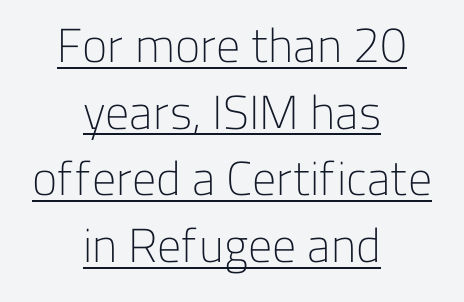
{"serif": "no", "italic": "no", "bold": "no", "weight": "light", "width": "normal", "stroke_contrast": "low", "x_height": "medium", "monospaced": "no", "underline": "yes", "align": "center", "line_spacing": "normal", "line_spacing_ratio": 1.39, "letter_spacing": "normal", "letter_spacing_em": 0.0, "glyph_px": 48}
